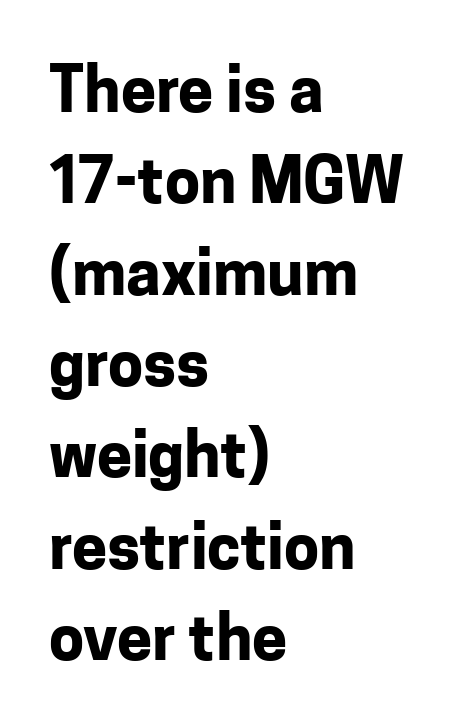
Q: Is the text bold? A: Yes.
Q: Is the text italic (slanted)? A: No, it is upright.
Q: Is the typeface a serif or a sans-serif typeface? A: Sans-serif.
Q: Is the text underlined? A: No.
Q: How is the paragraph aligned? A: Left-aligned.
Q: Is the spacing between letters normal or unusually wide? A: Normal.
Q: Is the spacing between lines tight, normal or loose? A: Normal.
Q: Width (condensed, normal, or wide)? A: Normal.
Q: Stroke contrast? A: Low.
Q: x-height? A: Medium.
Q: Monospaced? A: No.
